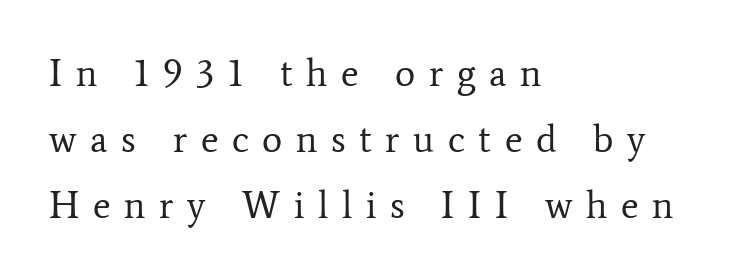
Line starts are locked; line ends wander. Unbolded letterforms with no extra heft. Varying glyph widths throughout — classic text-font behaviour. This rendering widens character spacing well past its baseline value. The axis of the letterforms is exactly vertical.
